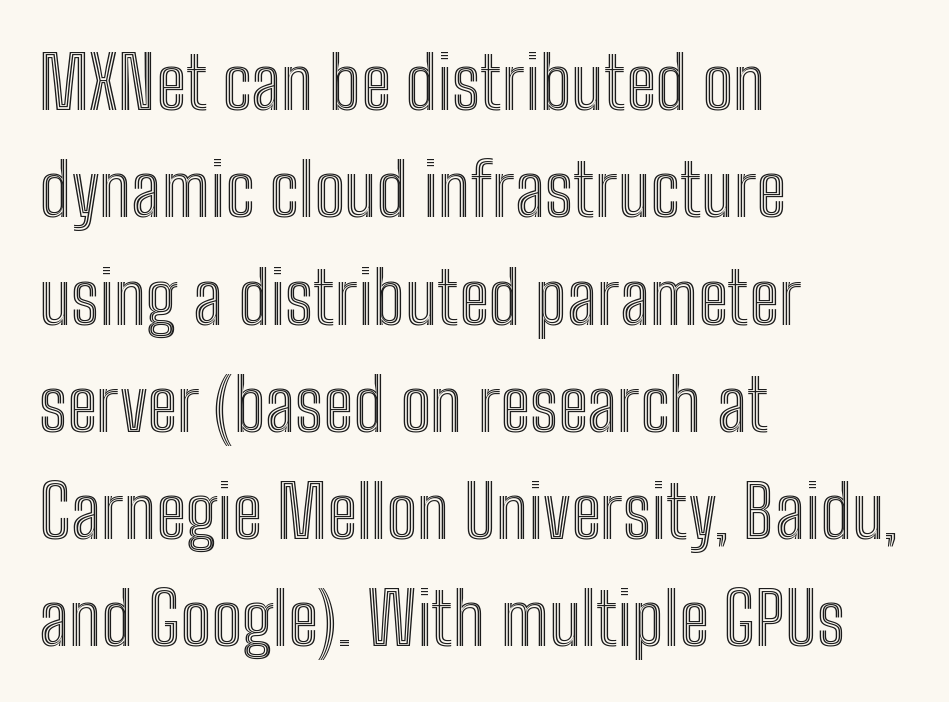
{"italic": "no", "width": "condensed", "x_height": "medium", "monospaced": "no", "underline": "no", "align": "left", "line_spacing": "normal", "line_spacing_ratio": 1.49, "letter_spacing": "normal", "letter_spacing_em": 0.0, "glyph_px": 72}
